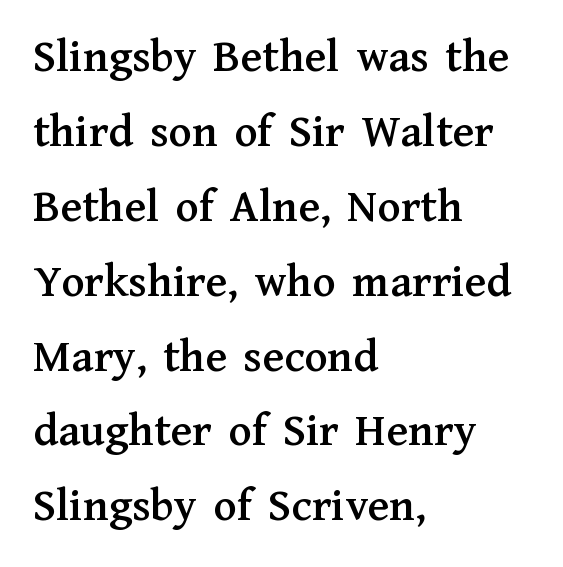
Q: Is the text italic (slanted)? A: No, it is upright.
Q: Is the typeface a serif or a sans-serif typeface? A: Serif.
Q: Is the text underlined? A: No.
Q: How is the paragraph aligned? A: Left-aligned.
Q: Is the spacing between letters normal or unusually wide? A: Normal.
Q: Is the spacing between lines tight, normal or loose? A: Normal.
Q: Width (condensed, normal, or wide)? A: Normal.
Q: Stroke contrast? A: Medium.
Q: x-height? A: Medium.
Q: Monospaced? A: No.
